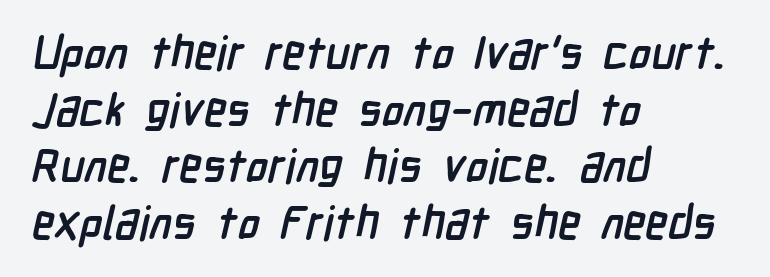
Q: Is the text bold? A: Yes.
Q: Is the typeface a serif or a sans-serif typeface? A: Sans-serif.
Q: Is the text underlined? A: No.
Q: How is the paragraph aligned? A: Left-aligned.
Q: Is the spacing between letters normal or unusually wide? A: Normal.
Q: Width (condensed, normal, or wide)? A: Condensed.
Q: Stroke contrast? A: Low.
Q: x-height? A: Medium.
Q: Monospaced? A: No.
